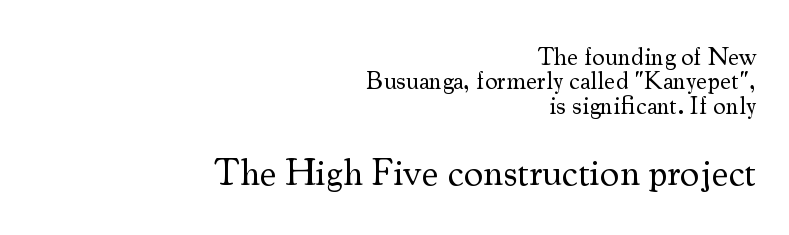
Q: Is the text bold? A: No.
Q: Is the text italic (slanted)? A: No, it is upright.
Q: Is the typeface a serif or a sans-serif typeface? A: Serif.
Q: Is the text underlined? A: No.
Q: How is the paragraph aligned? A: Right-aligned.
Q: Is the spacing between letters normal or unusually wide? A: Normal.
Q: Is the spacing between lines tight, normal or loose? A: Tight.
Q: Which block of text is set in a larger size, the first (top) or the second (bottom)? A: The second (bottom) one.
Q: Width (condensed, normal, or wide)? A: Normal.
Q: Stroke contrast? A: Medium.
Q: x-height? A: Small.
Q: Monospaced? A: No.
